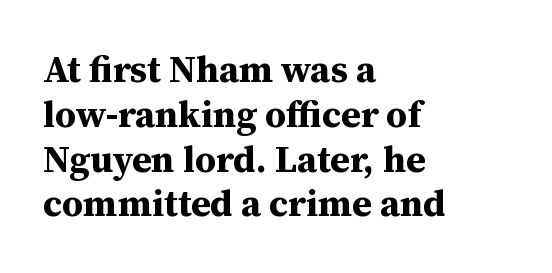
The image shows 37 px bold serif type, upright; set left-aligned, line spacing 1.21x, normal letter spacing, not underlined; medium stroke contrast and a medium x-height.
